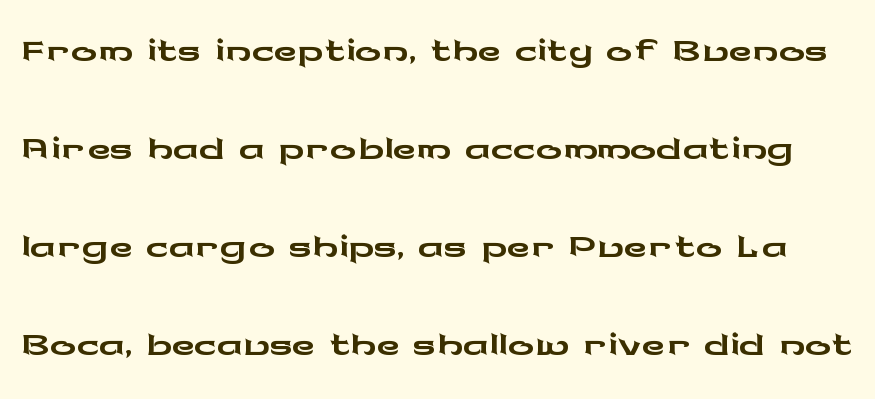
This rendering employs a face without finishing strokes, i.e., a sans-serif. The gaps between neighbouring characters are ordinary and unremarkable. Quick note: underline off. Upright lettering throughout. Is there much room between lines? A standard amount, neither cramped nor airy. The passage shown is typed in a proportional face where columns would drift.
